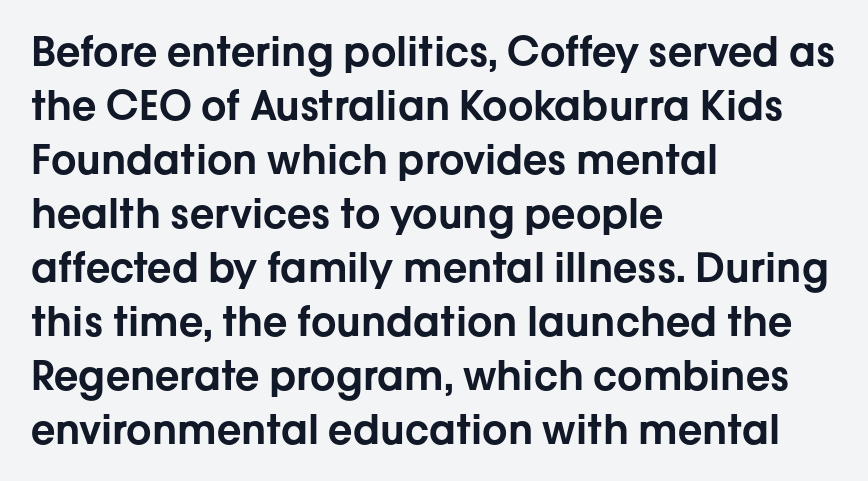
{"serif": "no", "italic": "no", "width": "normal", "stroke_contrast": "low", "x_height": "medium", "monospaced": "no", "underline": "no", "align": "left", "line_spacing": "normal", "line_spacing_ratio": 1.35, "letter_spacing": "normal", "letter_spacing_em": 0.0, "glyph_px": 40}
